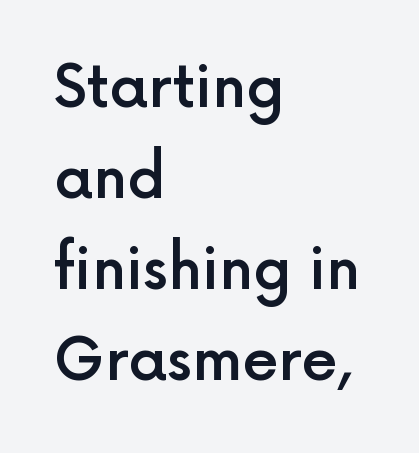
Q: Is the text bold? A: Semi-bold.
Q: Is the text italic (slanted)? A: No, it is upright.
Q: Is the typeface a serif or a sans-serif typeface? A: Sans-serif.
Q: Is the text underlined? A: No.
Q: How is the paragraph aligned? A: Left-aligned.
Q: Is the spacing between letters normal or unusually wide? A: Normal.
Q: Is the spacing between lines tight, normal or loose? A: Normal.
Q: Width (condensed, normal, or wide)? A: Normal.
Q: x-height? A: Medium.
Q: Monospaced? A: No.
